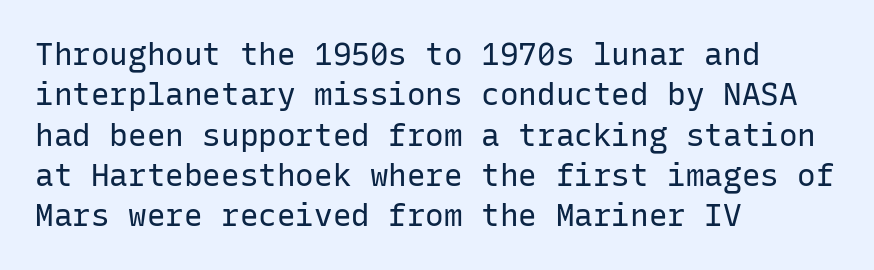
The image shows 31 px regular-weight sans-serif type, upright, monospaced; set left-aligned, normal line spacing (1.3x), normal letter spacing, not underlined; low stroke contrast and a medium x-height.
